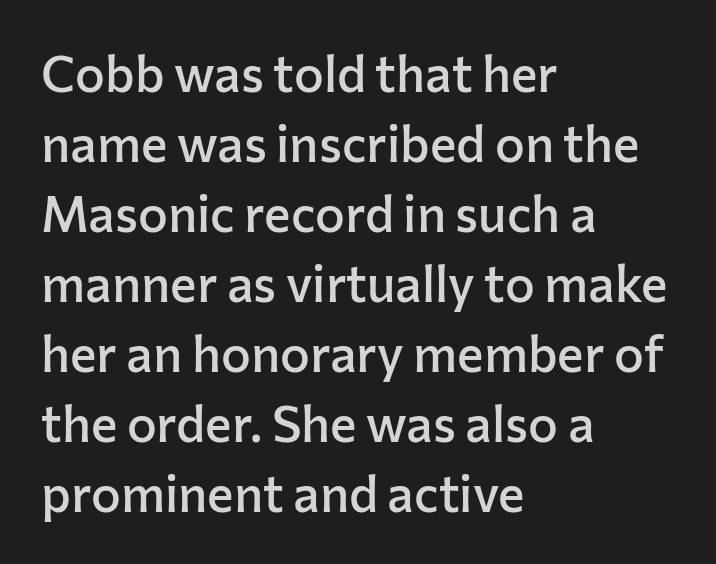
Q: Is the text bold? A: Semi-bold.
Q: Is the text italic (slanted)? A: No, it is upright.
Q: Is the typeface a serif or a sans-serif typeface? A: Sans-serif.
Q: Is the text underlined? A: No.
Q: How is the paragraph aligned? A: Left-aligned.
Q: Is the spacing between letters normal or unusually wide? A: Normal.
Q: Is the spacing between lines tight, normal or loose? A: Normal.
Q: Width (condensed, normal, or wide)? A: Normal.
Q: Stroke contrast? A: Low.
Q: x-height? A: Medium.
Q: Monospaced? A: No.
